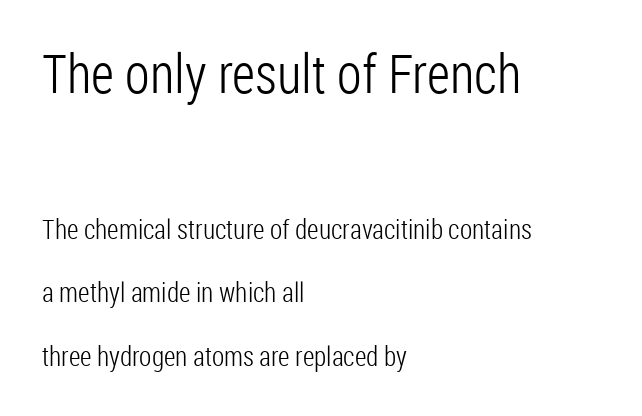
Between one letter and the next there's only the usual sliver of space. Think standard paragraph weight, or any step lighter than that. Typeset ragged right — the left edge is the straight one. These lines were composed using upright roman letters. In this sample the first text group is rendered at the bigger scale.
